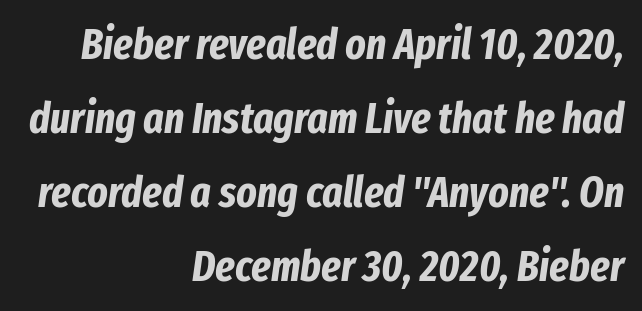
This sample uses an oblique cut, with every glyph tilted off the vertical. Emphasis by weight is at full strength: bold. These lines are set flush right with a ragged left edge. These lines are rendered in a variable-pitch font. Letters rest on an invisible, unmarked baseline.
